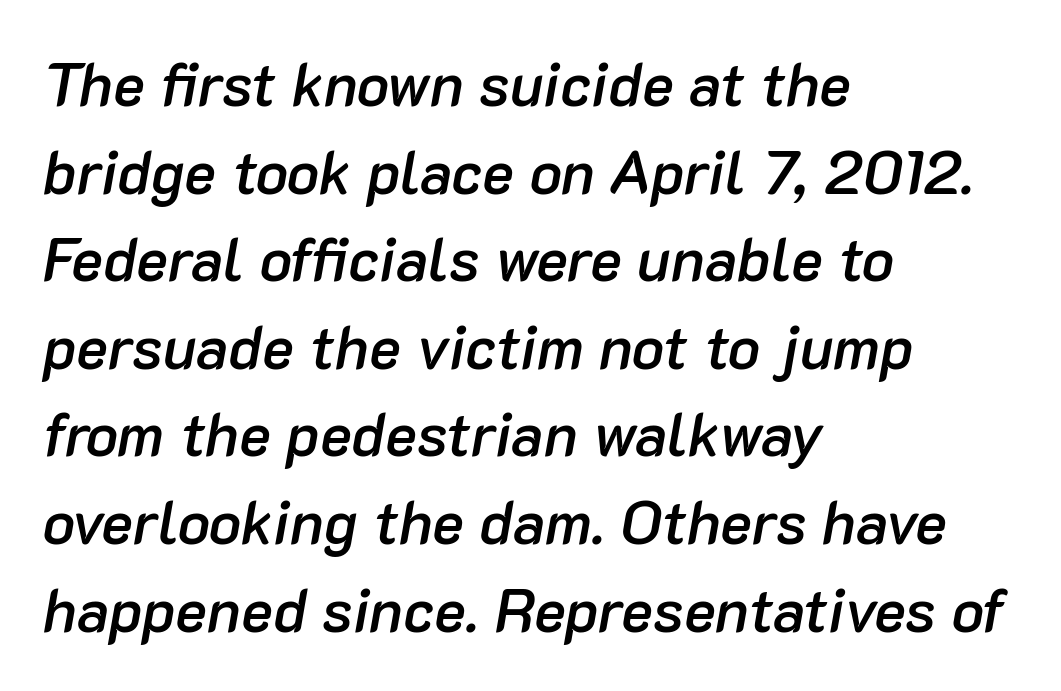
Q: Is the text bold? A: Semi-bold.
Q: Is the text italic (slanted)? A: Yes, it leans right by about 10 degrees.
Q: Is the text underlined? A: No.
Q: How is the paragraph aligned? A: Left-aligned.
Q: Is the spacing between letters normal or unusually wide? A: Normal.
Q: Is the spacing between lines tight, normal or loose? A: Normal.
Q: Width (condensed, normal, or wide)? A: Normal.
Q: Stroke contrast? A: Low.
Q: x-height? A: Medium.
Q: Monospaced? A: No.
